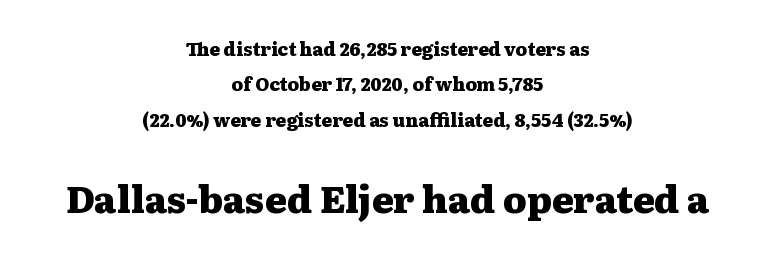
The passage shown is typed in a proportional face where columns would drift. Unlike italic type, these characters show no tilt at all. Caption: upper text group reduced, lower text group enlarged. Check where the strokes stop: tiny serifs finish them off. The tracking reads as untouched default to a designer's eye. Any mark beneath the type? The region is blank.
